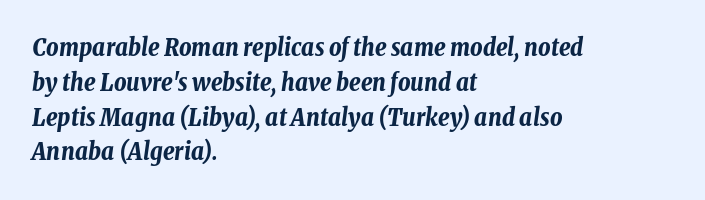
Inter-character spacing is left at the font's built-in metrics. A typesetter would mark this as italic. Summary of weight: heavy, a full bold. A normal amount of white space separates one row of letters from the next.
